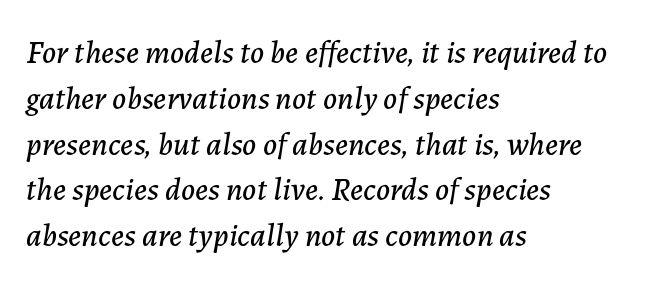
Layout note: lines flush left. The leading is moderate, giving the passage an even texture. Looking at the ascenders, they clearly lean. This rendering leaves character spacing at its baseline value.
